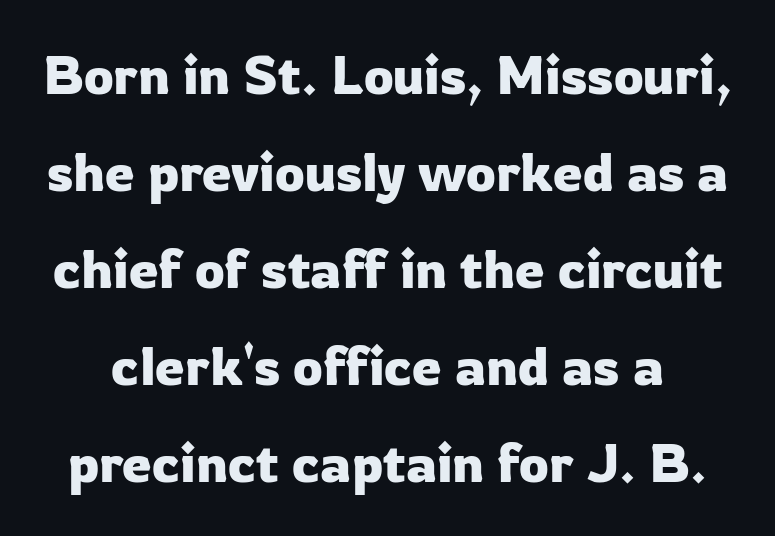
No feet cap the strokes, marking this as sans-serif type. Proportional: the letters do not fall into vertical columns. The passage shown has conventional tracking throughout. The glyphs are unaccompanied by any horizontal stroke below them. The lettering holds an erect, upright posture throughout.
